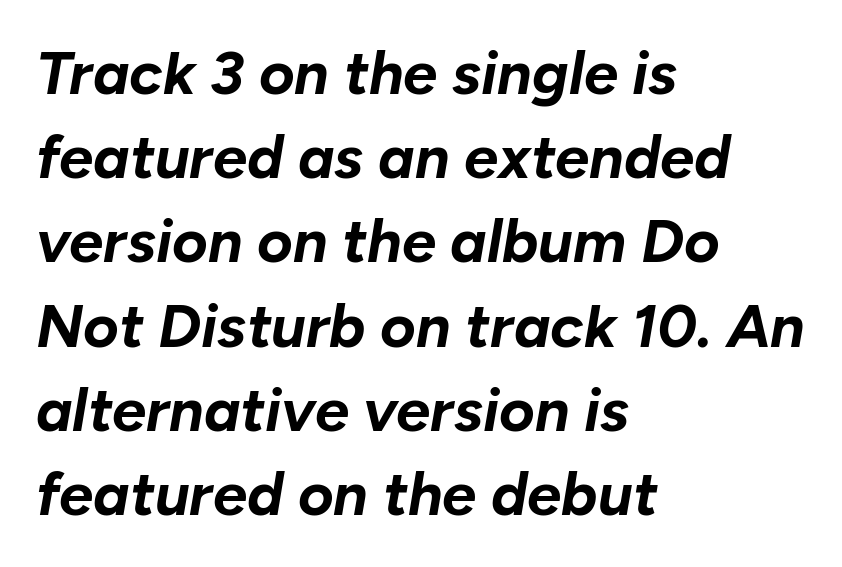
The image shows 61 px bold type, italic (leaning right); set left-aligned, normal line spacing (1.38x), normal letter spacing, not underlined; low stroke contrast and a medium x-height.
